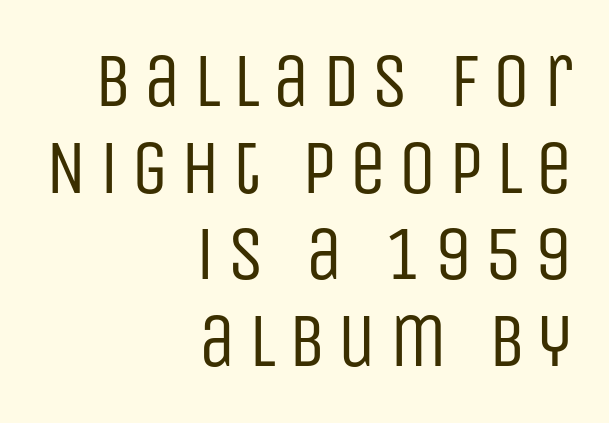
{"serif": "no", "italic": "no", "bold": "no", "weight": "regular", "width": "condensed", "stroke_contrast": "low", "x_height": "large", "monospaced": "no", "underline": "no", "align": "right", "line_spacing": "tight", "line_spacing_ratio": 1.14, "glyph_px": 76}
